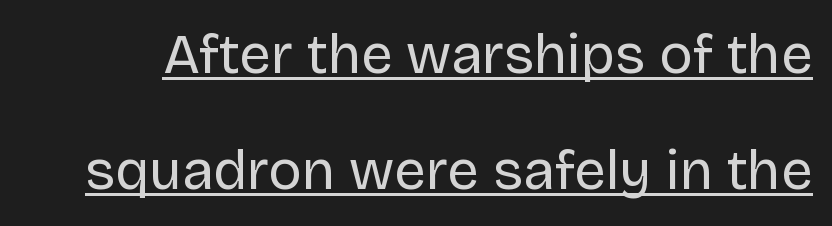
A typographer would call this underscored text. In terms of posture, this sample is upright. Looks like regular typesetting: each glyph gets only the width it needs. The type family on display is of the sans-serif kind.
